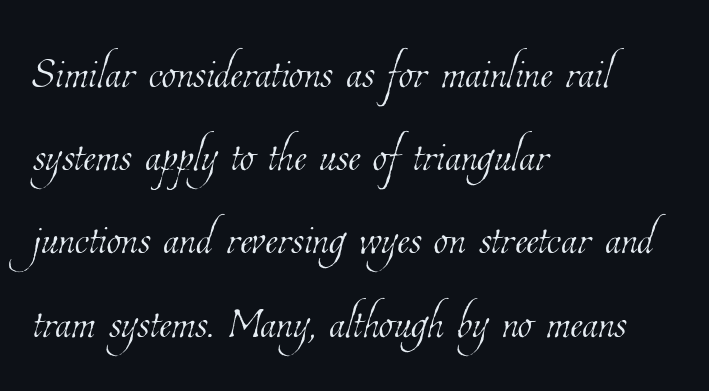
The image shows 59 px thin, condensed type; set left-aligned, normal line spacing (1.41x), normal letter spacing, not underlined; low stroke contrast and a medium x-height.
